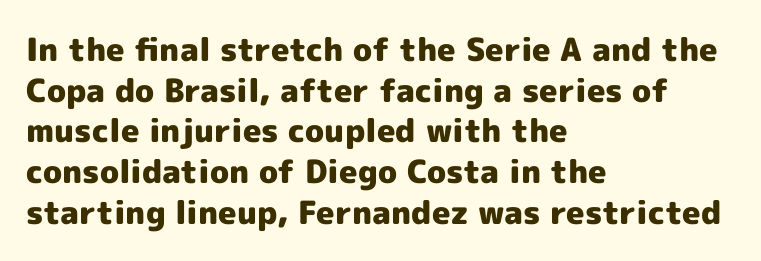
{"serif": "no", "italic": "no", "bold": "yes", "weight": "heavy", "width": "normal", "x_height": "medium", "monospaced": "no", "underline": "no", "align": "left", "line_spacing": "normal", "line_spacing_ratio": 1.27, "letter_spacing": "normal", "letter_spacing_em": 0.0, "glyph_px": 32}
